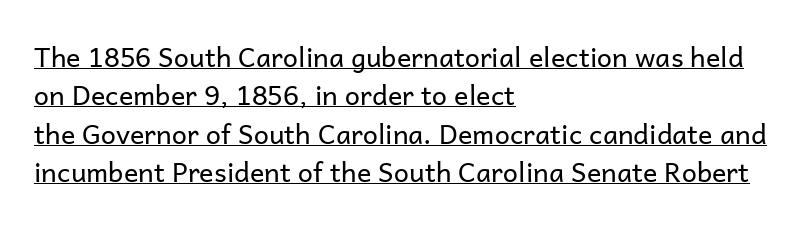
The image shows 27 px text type, upright; set left-aligned, normal line spacing (1.42x), normal letter spacing, underlined.
